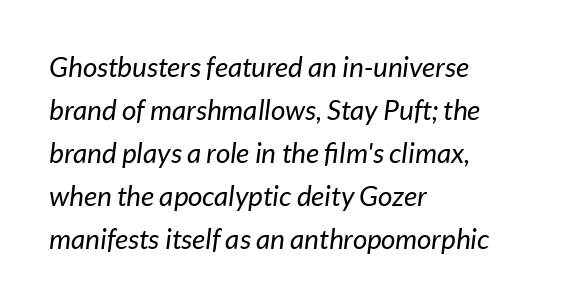
The passage shown has conventional tracking throughout. It's the slanting kind of type. One glance says typical: line gaps are just what's usual. Think standard paragraph weight, or any step lighter than that. Do the characters align in a grid? No, the font is proportional. Does the copy run flush right? No — it runs flush left.
